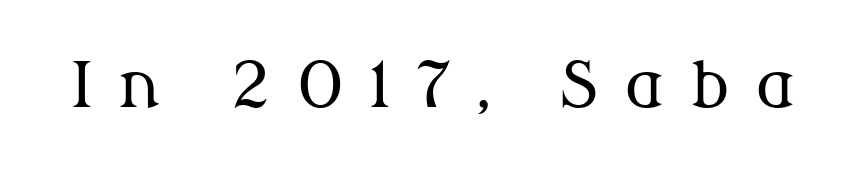
Observe the wide spacing: letters keep a clear distance from each other. The letters stand straight up with perfectly vertical stems. Stems and bowls with no extra thickness — not bold. To sum up the face: it has serifs. Underline: absent.
